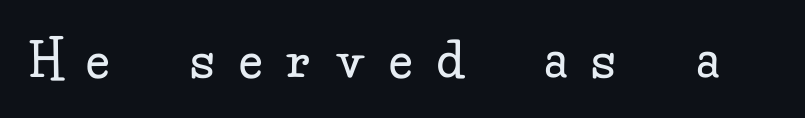
The gaps between neighbouring characters are conspicuously large. Varying glyph widths throughout — classic text-font behaviour. Italic? Not at all — the glyphs are vertical. Underlining? Definitely not there.
